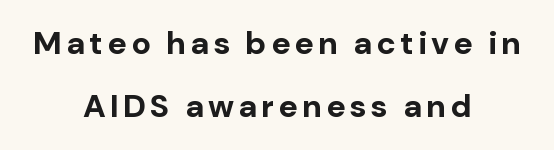
The image shows 32 px bold sans-serif type, upright; set centered, loose line spacing (1.97x), not underlined; low stroke contrast and a medium x-height.
